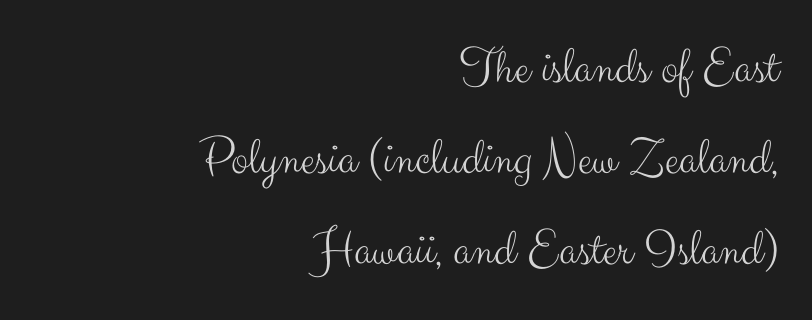
The image shows 52 px light sans-serif type; set right-aligned, line spacing 1.75x, normal letter spacing, not underlined; medium stroke contrast and a small x-height.
